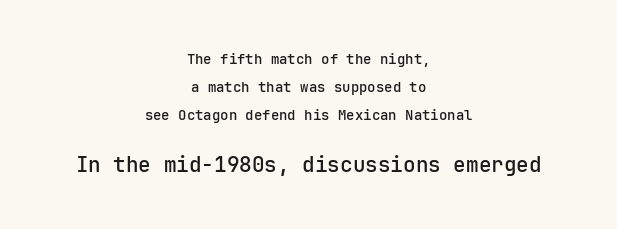
{"italic": "no", "bold": "semi", "underline": "no", "align": "center", "line_spacing": "loose", "line_spacing_ratio": 2.01, "letter_spacing": "normal", "letter_spacing_em": 0.0, "larger_block": "second", "size_ratio": 1.5, "glyph_px": 21}
